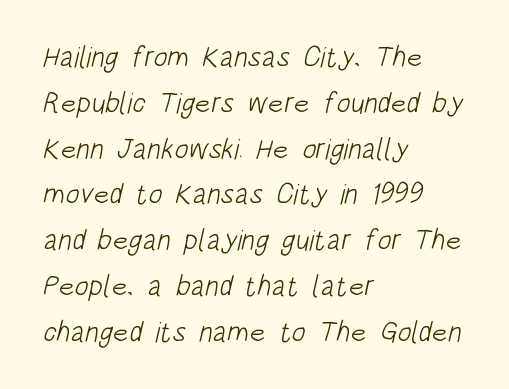
Font category for this specimen: sans-serif. This rendering uses left alignment, leaving the right contour irregular. Unmarked baselines from the first word to the last. Summary of vertical rhythm: regular, with standard interline spacing. Do the characters align in a grid? No, the font is proportional. Does extra space separate the letters? No, they use regular spacing.
